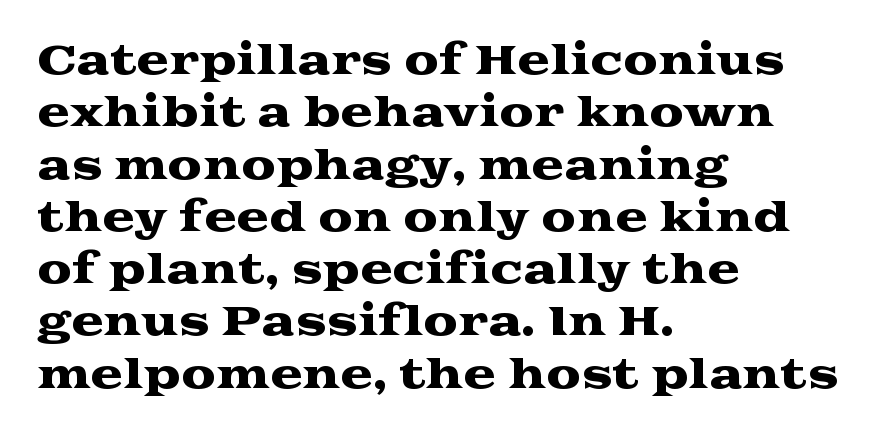
{"serif": "yes", "italic": "no", "width": "wide", "stroke_contrast": "medium", "x_height": "medium", "monospaced": "no", "underline": "no", "align": "left", "line_spacing": "normal", "line_spacing_ratio": 1.34, "letter_spacing": "normal", "letter_spacing_em": 0.0, "glyph_px": 39}
